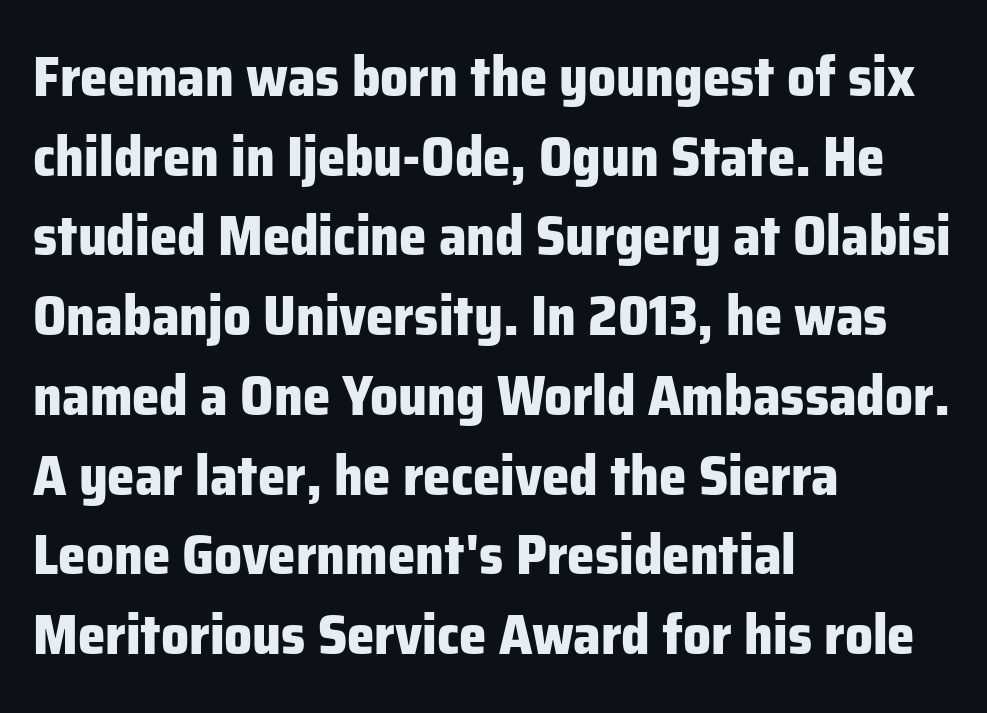
{"serif": "no", "italic": "no", "bold": "yes", "weight": "heavy", "width": "normal", "stroke_contrast": "low", "x_height": "medium", "monospaced": "no", "underline": "no", "align": "left", "line_spacing": "normal", "line_spacing_ratio": 1.45, "letter_spacing": "normal", "letter_spacing_em": 0.0, "glyph_px": 55}
